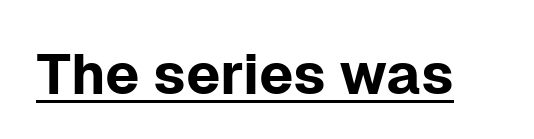
The image shows 57 px sans-serif type, upright; set normal letter spacing, underlined; low stroke contrast and a medium x-height.
